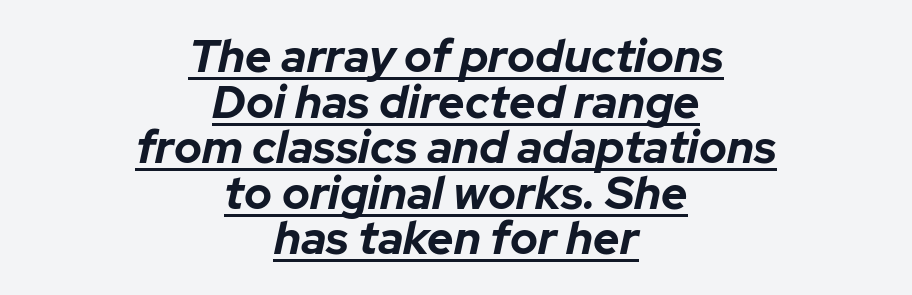
{"italic": "yes", "lean": "right", "slant_degrees": 12, "bold": "yes", "weight": "bold", "width": "normal", "stroke_contrast": "low", "x_height": "medium", "monospaced": "no", "underline": "yes", "align": "center", "line_spacing": "tight", "line_spacing_ratio": 0.99, "letter_spacing": "normal", "letter_spacing_em": 0.0, "glyph_px": 46}
